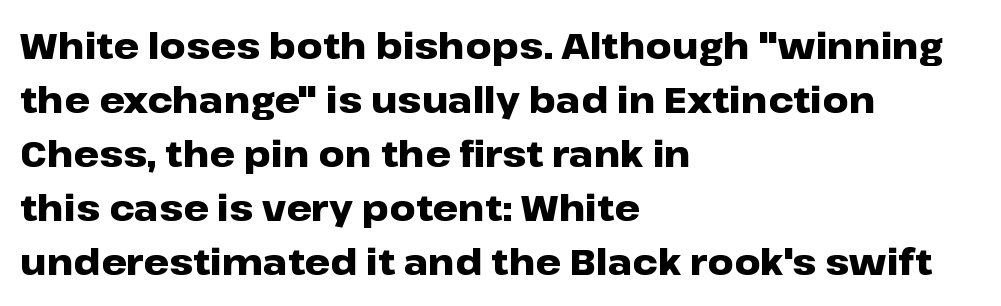
Caption: multi-line text, flush left, ragged right. The characters look thick and weighty, a clear bold. The space beneath each line is pristine and unruled. The characters display no serif detailing; their extremities are plain. A roman cut, with each character standing at attention. Look at the tracking — it's just the regular setting, nothing added.
